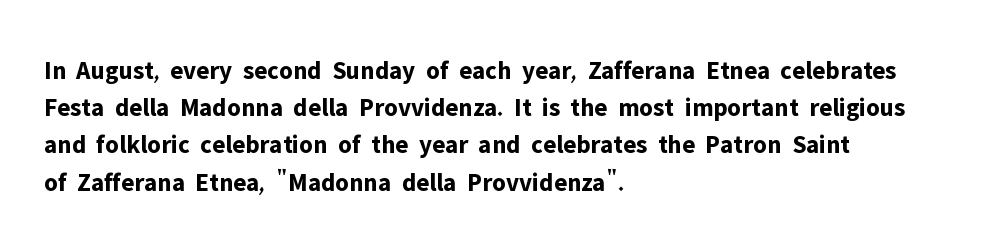
Notice how descenders clear the ascenders below comfortably — that's standard leading. Compared with an ordinary text face, these strokes are far heavier — a full bold. Compared with typical body copy, the letter spacing here is the same. Italic: no, the glyphs are upright roman. The rag falls on the right side of this text block. Descenders hang freely into open space.
